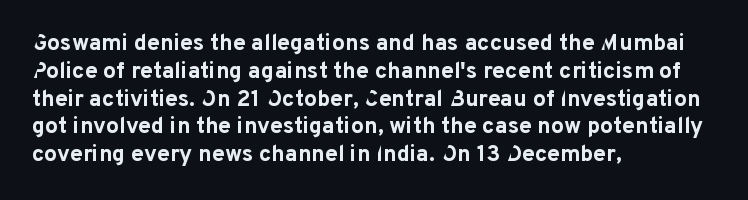
Q: Is the text bold? A: Yes.
Q: Is the text italic (slanted)? A: No, it is upright.
Q: Is the text underlined? A: No.
Q: How is the paragraph aligned? A: Left-aligned.
Q: Is the spacing between letters normal or unusually wide? A: Normal.
